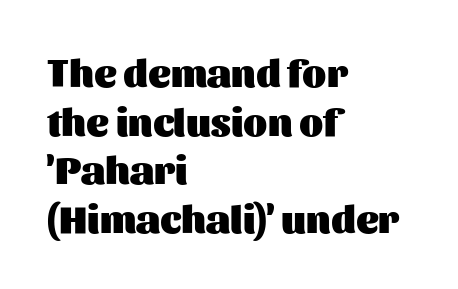
{"serif": "no", "italic": "no", "bold": "yes", "weight": "heavy", "width": "normal", "stroke_contrast": "medium", "x_height": "medium", "monospaced": "no", "underline": "no", "align": "left", "line_spacing": "normal", "line_spacing_ratio": 1.25, "letter_spacing": "normal", "letter_spacing_em": 0.0, "glyph_px": 39}
